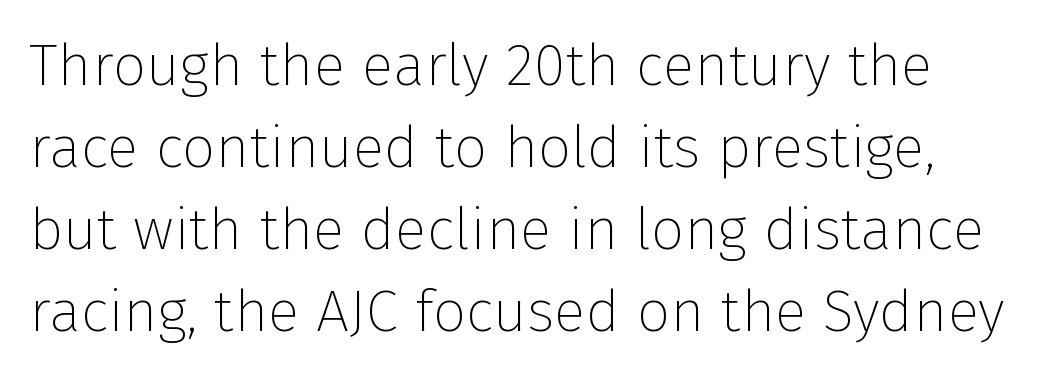
Q: Is the text bold? A: No.
Q: Is the text italic (slanted)? A: No, it is upright.
Q: Is the typeface a serif or a sans-serif typeface? A: Sans-serif.
Q: Is the text underlined? A: No.
Q: Is the spacing between letters normal or unusually wide? A: Normal.
Q: Is the spacing between lines tight, normal or loose? A: Normal.
Q: Width (condensed, normal, or wide)? A: Normal.
Q: Stroke contrast? A: Low.
Q: x-height? A: Medium.
Q: Monospaced? A: No.
